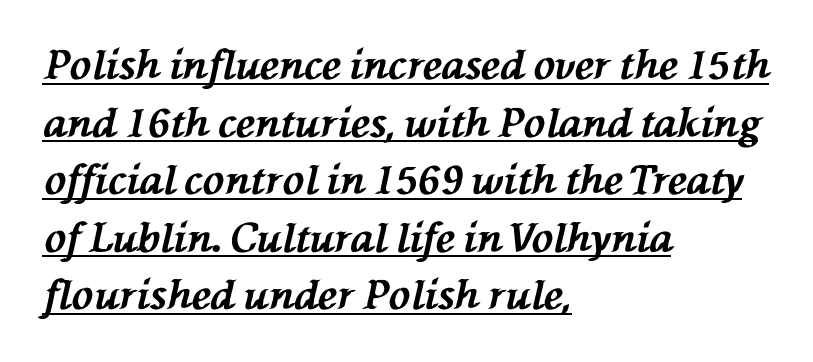
Students, this is bold: see how much ink each stroke carries. Does a line run under the words? Yes, clearly. The lines in this sample share a left origin and differ only in where they stop. You can tell it's italic because the verticals aren't actually vertical. Proportional: the letters do not fall into vertical columns.
